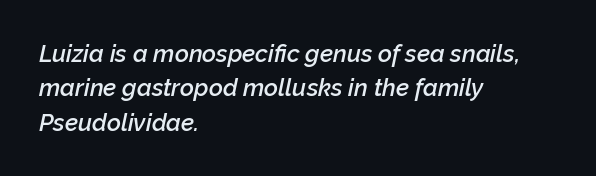
{"italic": "yes", "lean": "right", "slant_degrees": 12, "bold": "semi", "underline": "no", "align": "left", "line_spacing": "normal", "line_spacing_ratio": 1.43, "letter_spacing": "normal", "letter_spacing_em": 0.0, "glyph_px": 24}
